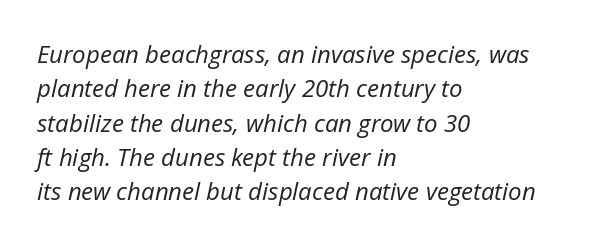
{"italic": "yes", "lean": "right", "slant_degrees": 12, "bold": "no", "underline": "no", "align": "left", "line_spacing": "normal", "line_spacing_ratio": 1.43, "letter_spacing": "normal", "letter_spacing_em": 0.0, "glyph_px": 24}
